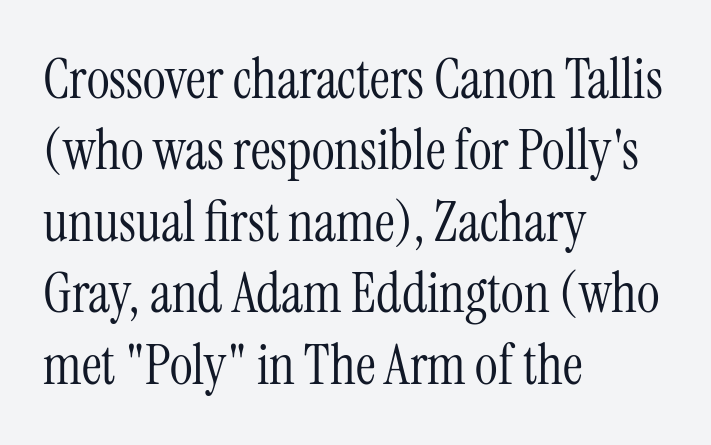
{"serif": "yes", "italic": "no", "bold": "no", "weight": "light", "width": "condensed", "stroke_contrast": "medium", "x_height": "medium", "monospaced": "no", "underline": "no", "align": "left", "line_spacing": "normal", "line_spacing_ratio": 1.3, "letter_spacing": "normal", "letter_spacing_em": 0.0, "glyph_px": 55}
